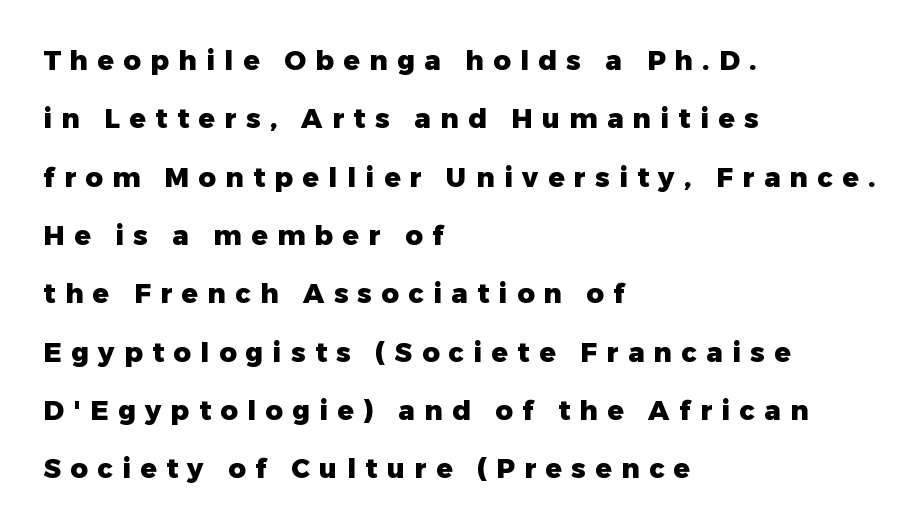
Designer's note — italics off, roman on. Notice how the passage keeps a crisp vertical edge on the left only. How are the letters spaced? Widely, with obvious added tracking. Vertically, the passage feels expansive, rows floating well apart. The string is rendered with underlining switched off. Look at the stroke-to-counter ratio: heavy, a bold.
